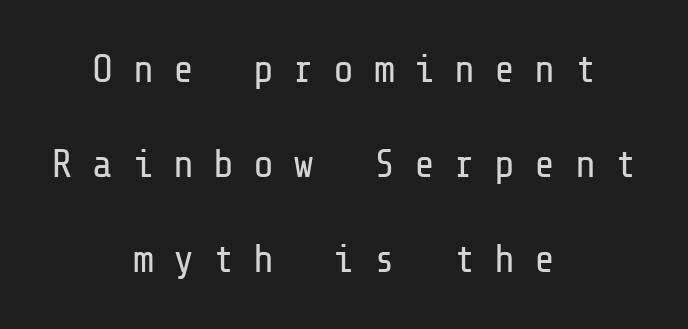
The image shows 39 px regular-weight sans-serif type, upright; set centered, loose line spacing (2.43x), unusually wide letter spacing (+0.49 em), not underlined; low stroke contrast and a medium x-height.
